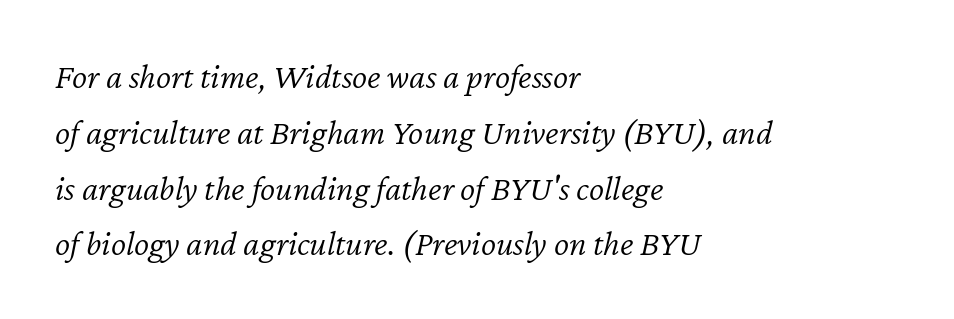
Q: Is the text bold? A: No.
Q: Is the text italic (slanted)? A: Yes, it leans right by about 12 degrees.
Q: Is the text underlined? A: No.
Q: How is the paragraph aligned? A: Left-aligned.
Q: Is the spacing between letters normal or unusually wide? A: Normal.
Q: Is the spacing between lines tight, normal or loose? A: Normal.
Q: Width (condensed, normal, or wide)? A: Normal.
Q: Stroke contrast? A: Low.
Q: x-height? A: Medium.
Q: Monospaced? A: No.
